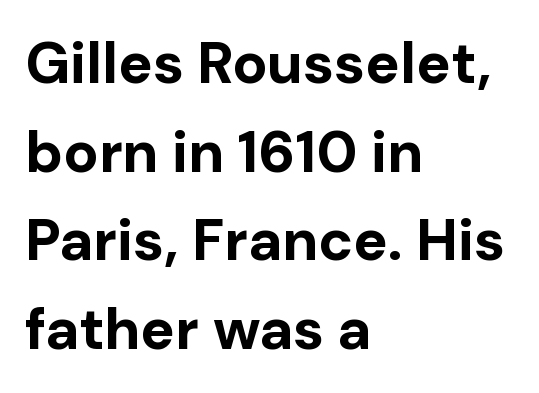
{"serif": "no", "italic": "no", "bold": "yes", "weight": "bold", "width": "normal", "stroke_contrast": "low", "x_height": "medium", "monospaced": "no", "underline": "no", "align": "left", "line_spacing": "normal", "line_spacing_ratio": 1.53, "letter_spacing": "normal", "letter_spacing_em": 0.0, "glyph_px": 58}
